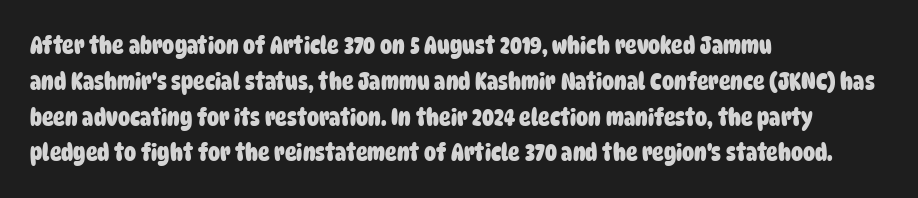
Q: Is the text bold? A: Yes.
Q: Is the text underlined? A: No.
Q: How is the paragraph aligned? A: Left-aligned.
Q: Is the spacing between letters normal or unusually wide? A: Normal.
Q: Is the spacing between lines tight, normal or loose? A: Normal.
